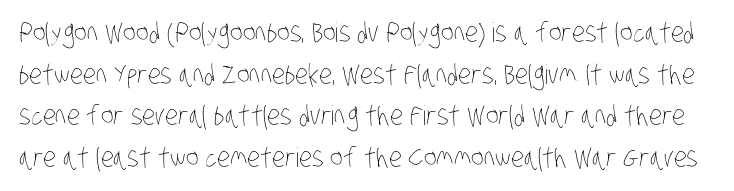
Honestly, the letter spacing is just normal — you wouldn't notice it. Each new line begins a customary step beneath the previous one. No word sits above an underline. Unbolded letterforms with no extra heft.
